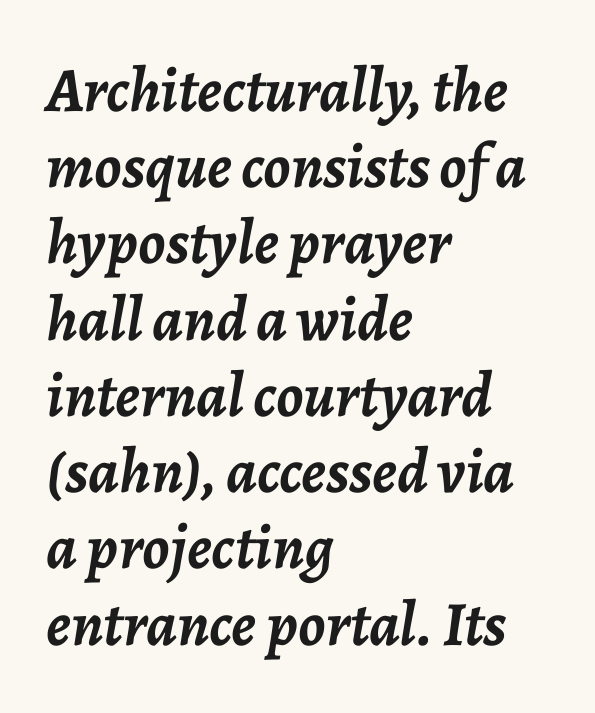
Horizontal alignment here is leftward, the default for most running prose. Varying glyph widths throughout — classic text-font behaviour. Its strokes are broad and dark, the hallmark of bold type. Notice how the stems are inclined rather than vertical — that's the hallmark of italics. Quick note: underline off. The tracking reads as untouched default to a designer's eye.
